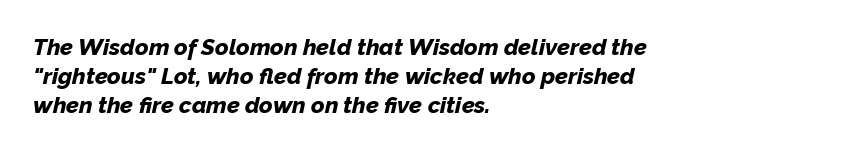
Q: Is the text bold? A: Yes.
Q: Is the text italic (slanted)? A: Yes, it leans right by about 12 degrees.
Q: Is the text underlined? A: No.
Q: How is the paragraph aligned? A: Left-aligned.
Q: Is the spacing between letters normal or unusually wide? A: Normal.
Q: Is the spacing between lines tight, normal or loose? A: Normal.
